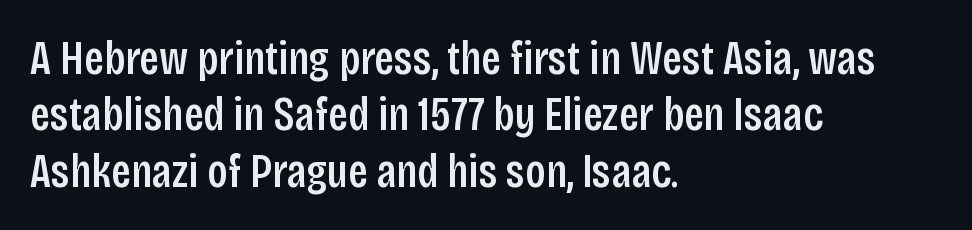
{"serif": "no", "italic": "no", "bold": "semi", "weight": "semibold", "width": "condensed", "stroke_contrast": "low", "x_height": "large", "monospaced": "no", "underline": "no", "align": "left", "line_spacing_ratio": 1.2, "letter_spacing": "normal", "letter_spacing_em": 0.0, "glyph_px": 47}
